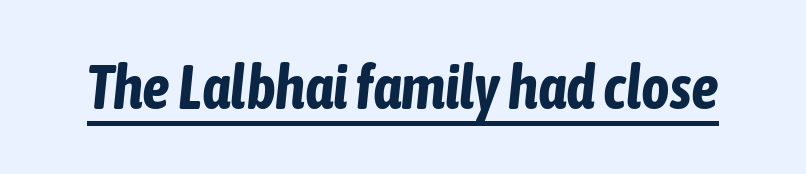
{"italic": "yes", "lean": "right", "slant_degrees": 6, "bold": "yes", "weight": "bold", "width": "condensed", "stroke_contrast": "low", "x_height": "medium", "monospaced": "no", "underline": "yes", "letter_spacing": "normal", "letter_spacing_em": 0.0, "glyph_px": 61}
